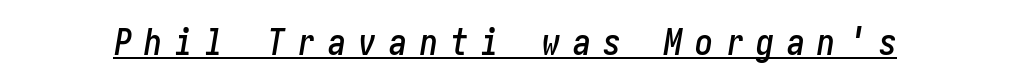
{"italic": "yes", "lean": "right", "slant_degrees": 10, "width": "condensed", "stroke_contrast": "low", "x_height": "medium", "underline": "yes", "letter_spacing": "wide", "letter_spacing_em": 0.35, "glyph_px": 36}
